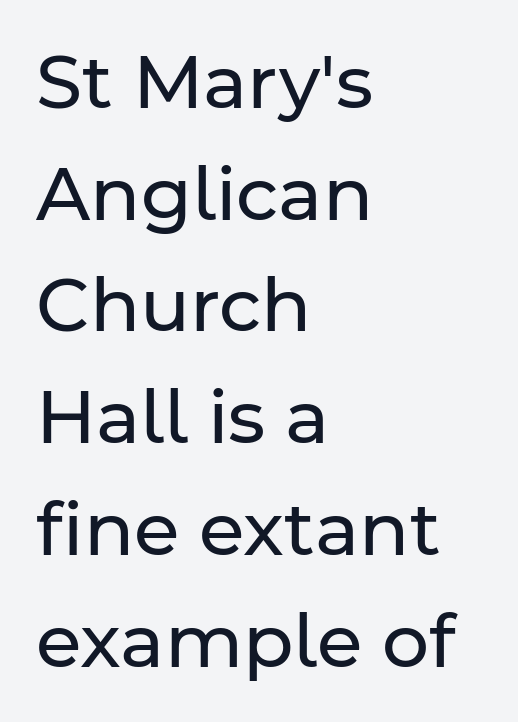
{"serif": "no", "italic": "no", "bold": "no", "weight": "regular", "width": "normal", "stroke_contrast": "low", "x_height": "medium", "monospaced": "no", "underline": "no", "align": "left", "line_spacing": "normal", "line_spacing_ratio": 1.51, "letter_spacing": "normal", "letter_spacing_em": 0.0, "glyph_px": 74}
